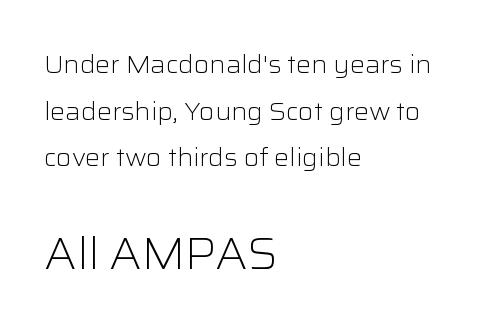
Q: Is the text bold? A: No.
Q: Is the text italic (slanted)? A: No, it is upright.
Q: Is the typeface a serif or a sans-serif typeface? A: Sans-serif.
Q: Is the text underlined? A: No.
Q: How is the paragraph aligned? A: Left-aligned.
Q: Is the spacing between letters normal or unusually wide? A: Normal.
Q: Which block of text is set in a larger size, the first (top) or the second (bottom)? A: The second (bottom) one.
Q: Width (condensed, normal, or wide)? A: Normal.
Q: Stroke contrast? A: Low.
Q: x-height? A: Medium.
Q: Monospaced? A: No.
